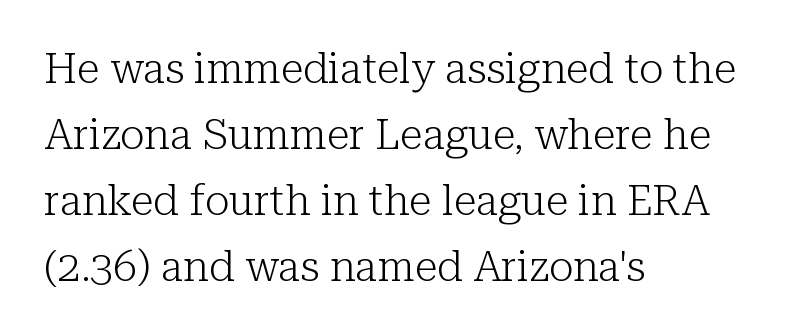
Evenly set lines give the paragraph a standard silhouette. The letters advance in unequal steps, a hallmark of proportional type. Notice how the passage keeps a crisp vertical edge on the left only. The strokes are not fattened; the text isn't bold. In terms of letterspacing, this is plain default setting.
